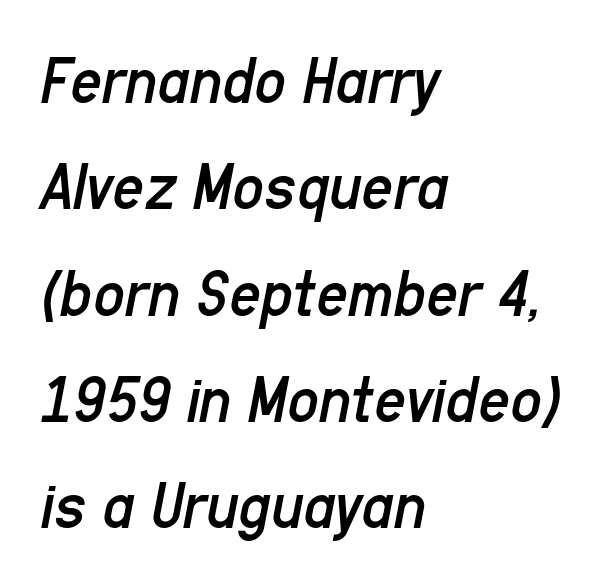
If you drew a ruler down the left edge, every line would touch it. The vertical gap from one line to the next is medium. You can tell it's italic because the verticals aren't actually vertical. Varying glyph widths throughout — classic text-font behaviour. A typesetter would call this zero additional tracking. This reads as an unemphasized weight, regular at the heaviest.
